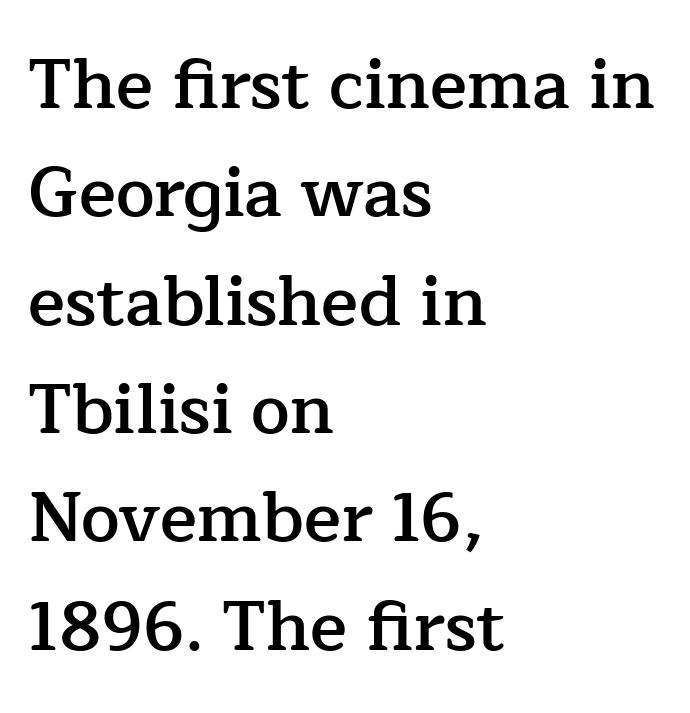
The lines sit at an ordinary, default distance from one another. Examine the stroke ends and you'll spot serifs. Compared with typical body copy, the letter spacing here is the same. Every character sits straight up, as roman type does. The lines in this sample share a left origin and differ only in where they stop.
